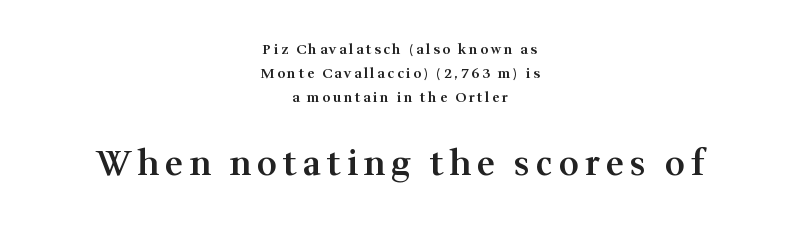
The image shows 34 px semibold serif type, upright; set centered, normal line spacing (1.7x), not underlined; the second (bottom) block is 2.43x larger; medium stroke contrast and a medium x-height.
